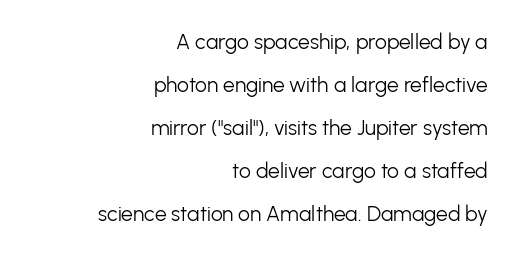
The paragraph has a hard right edge and a soft left edge. The lettering holds an erect, upright posture throughout. The line texture is even and compact thanks to regular tracking. Bold? No — there's no thickening of the strokes.
